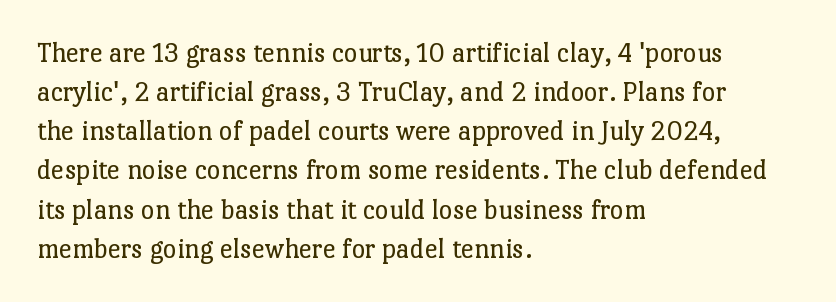
The image shows 29 px regular-weight serif type, upright; set left-aligned, normal line spacing (1.35x), normal letter spacing, not underlined; low stroke contrast and a medium x-height.
